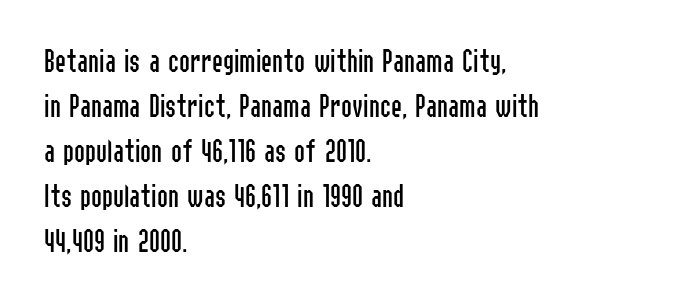
The image shows 33 px regular-weight, condensed sans-serif type, upright; set left-aligned, normal line spacing (1.36x), normal letter spacing, not underlined; low stroke contrast and a medium x-height.
